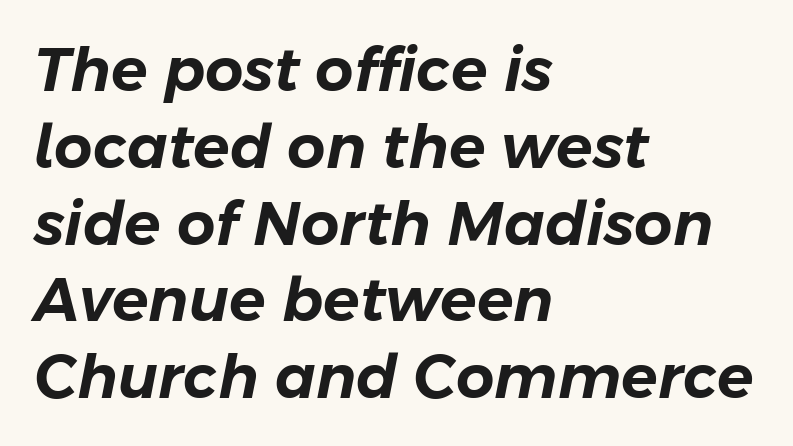
{"italic": "yes", "lean": "right", "slant_degrees": 11, "width": "normal", "stroke_contrast": "low", "x_height": "medium", "monospaced": "no", "underline": "no", "align": "left", "line_spacing": "normal", "line_spacing_ratio": 1.28, "letter_spacing": "normal", "letter_spacing_em": 0.0, "glyph_px": 60}
